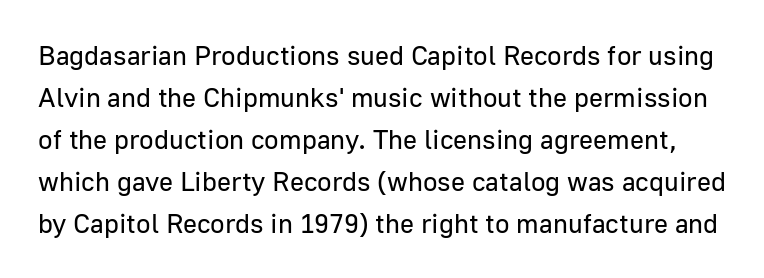
The image shows 27 px text type, upright; set normal line spacing (1.56x), normal letter spacing, not underlined.
